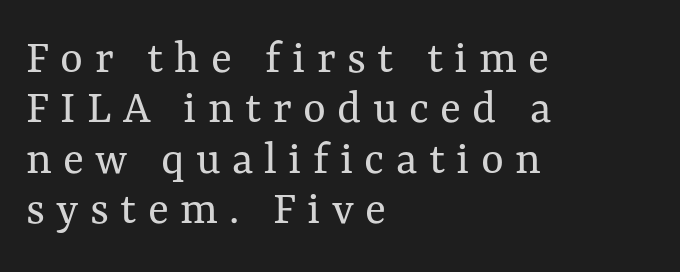
A classic flush-left, rag-right setting is used for this passage. Letter spacing: wide. Notice how the stems are strictly vertical — no italics here. A bare baseline throughout the passage.
